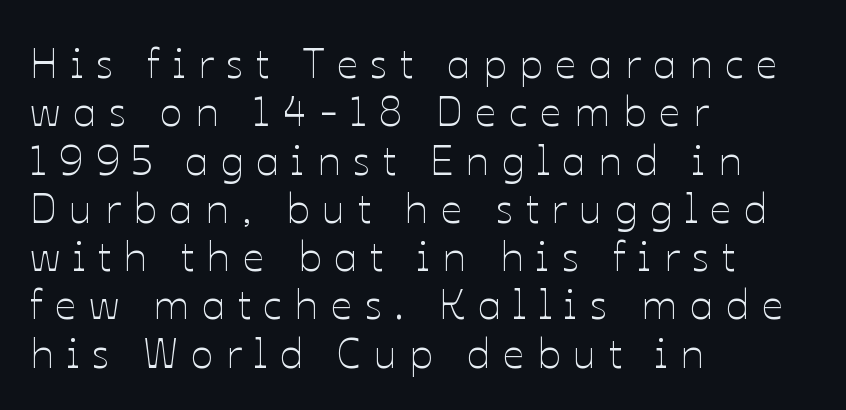
{"italic": "no", "bold": "no", "weight": "thin", "width": "normal", "stroke_contrast": "low", "x_height": "medium", "monospaced": "no", "underline": "no", "align": "left", "line_spacing": "tight", "line_spacing_ratio": 1.15, "letter_spacing": "wide", "letter_spacing_em": 0.3, "glyph_px": 42}
